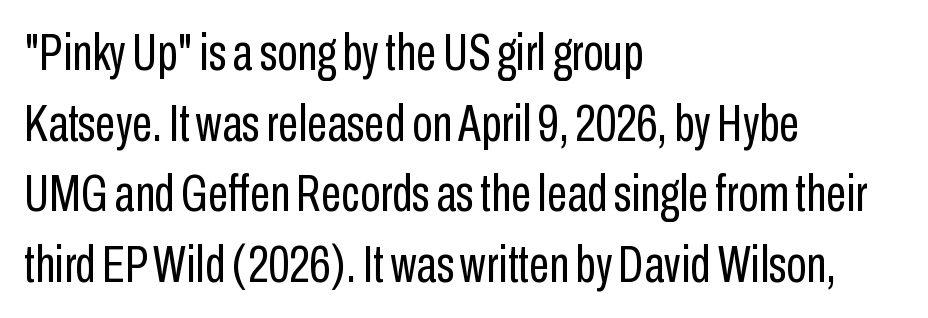
{"serif": "no", "italic": "no", "bold": "no", "weight": "regular", "width": "condensed", "stroke_contrast": "low", "x_height": "medium", "monospaced": "no", "underline": "no", "align": "left", "line_spacing": "normal", "line_spacing_ratio": 1.36, "letter_spacing": "normal", "letter_spacing_em": 0.0, "glyph_px": 52}
